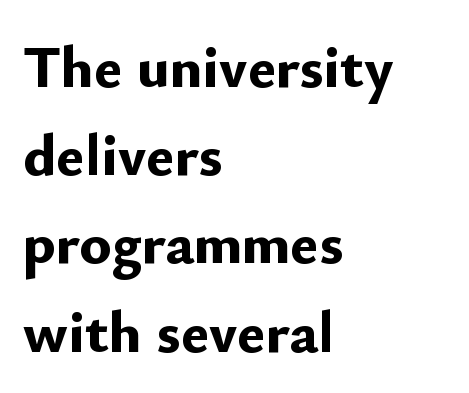
The lines sit at an ordinary, default distance from one another. Is the letter spacing exaggerated? No — it looks like the ordinary default. Think of a printed novel: that variable character pitch is what you see here. Italic? Not at all — the glyphs are vertical.
